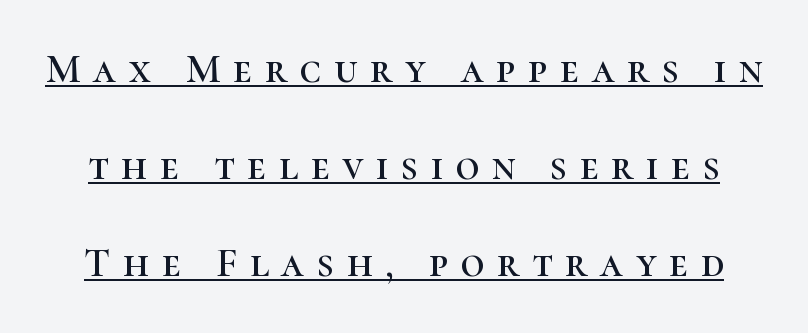
The image shows 41 px serif type, upright; set loose line spacing (2.37x), unusually wide letter spacing (+0.31 em), underlined; high stroke contrast and a medium x-height.
